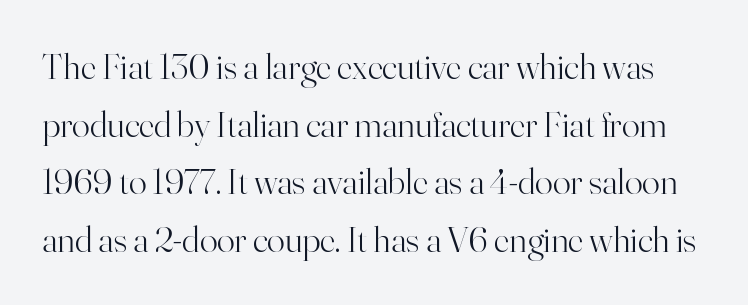
Q: Is the text bold? A: No.
Q: Is the text italic (slanted)? A: No, it is upright.
Q: Is the typeface a serif or a sans-serif typeface? A: Serif.
Q: Is the text underlined? A: No.
Q: Is the spacing between letters normal or unusually wide? A: Normal.
Q: Is the spacing between lines tight, normal or loose? A: Normal.
Q: Width (condensed, normal, or wide)? A: Normal.
Q: Stroke contrast? A: High.
Q: x-height? A: Small.
Q: Monospaced? A: No.
